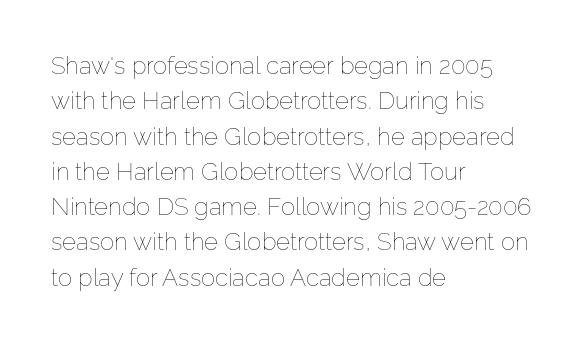
The image shows 24 px text type, upright; set left-aligned, normal line spacing (1.47x), normal letter spacing, not underlined.
